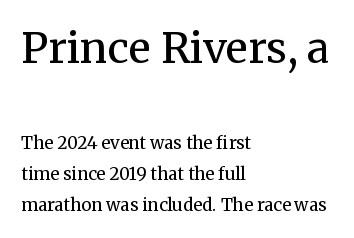
{"serif": "yes", "italic": "no", "bold": "no", "weight": "regular", "width": "normal", "stroke_contrast": "medium", "x_height": "medium", "monospaced": "no", "underline": "no", "align": "left", "line_spacing_ratio": 1.84, "letter_spacing": "normal", "letter_spacing_em": 0.0, "larger_block": "first", "size_ratio": 2.47, "glyph_px": 42}
